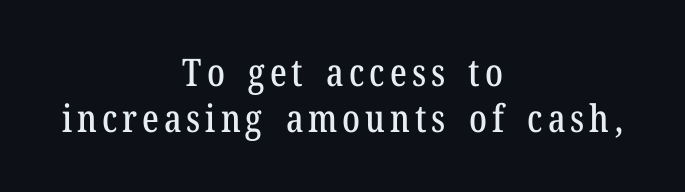
{"serif": "yes", "italic": "no", "width": "condensed", "stroke_contrast": "low", "x_height": "medium", "monospaced": "no", "underline": "no", "align": "center", "line_spacing_ratio": 1.21, "glyph_px": 38}
